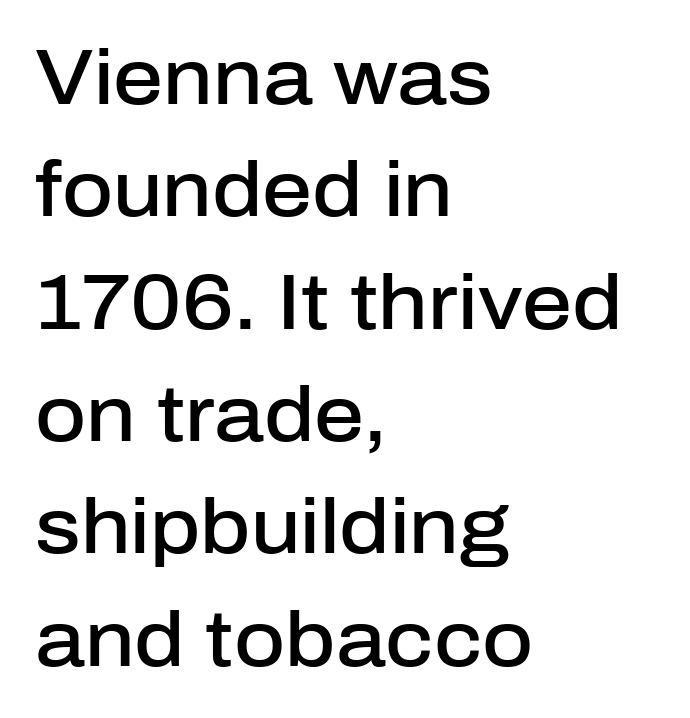
{"serif": "no", "italic": "no", "bold": "semi", "weight": "semibold", "width": "normal", "stroke_contrast": "low", "x_height": "medium", "monospaced": "no", "underline": "no", "align": "left", "line_spacing": "normal", "line_spacing_ratio": 1.44, "letter_spacing": "normal", "letter_spacing_em": 0.0, "glyph_px": 78}
